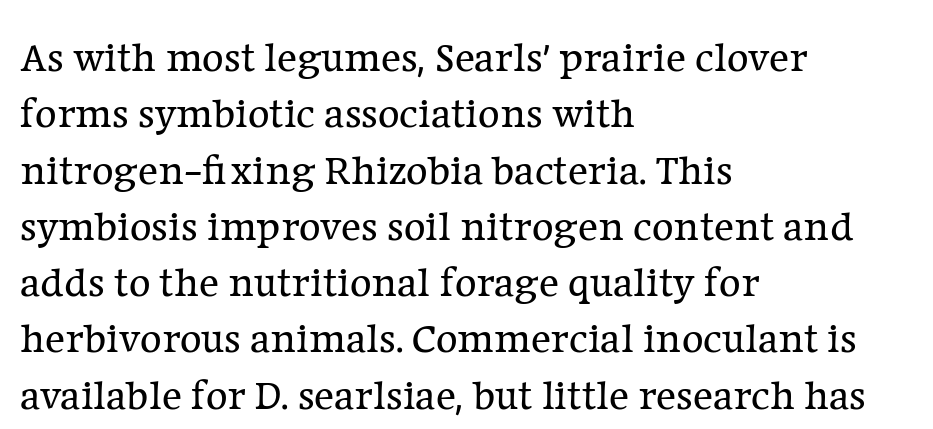
{"serif": "yes", "italic": "no", "bold": "no", "weight": "regular", "width": "normal", "stroke_contrast": "low", "x_height": "medium", "monospaced": "no", "underline": "no", "align": "left", "line_spacing": "normal", "line_spacing_ratio": 1.34, "letter_spacing": "normal", "letter_spacing_em": 0.0, "glyph_px": 42}
